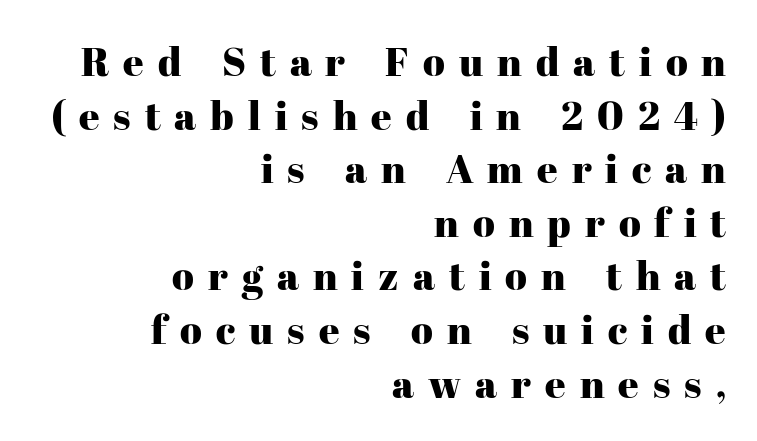
{"serif": "yes", "italic": "no", "width": "normal", "stroke_contrast": "high", "x_height": "medium", "monospaced": "no", "underline": "no", "align": "right", "line_spacing": "normal", "line_spacing_ratio": 1.34, "letter_spacing": "wide", "letter_spacing_em": 0.35, "glyph_px": 40}
